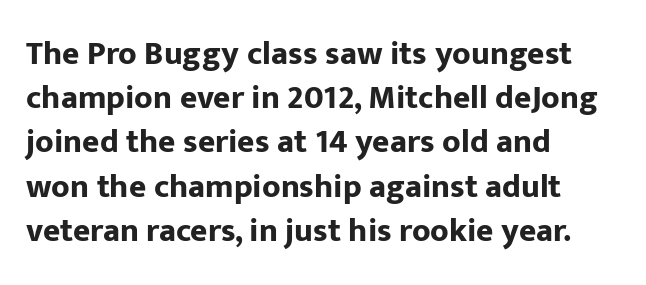
Q: Is the text bold? A: Yes.
Q: Is the text italic (slanted)? A: No, it is upright.
Q: Is the typeface a serif or a sans-serif typeface? A: Sans-serif.
Q: Is the text underlined? A: No.
Q: How is the paragraph aligned? A: Left-aligned.
Q: Is the spacing between letters normal or unusually wide? A: Normal.
Q: Is the spacing between lines tight, normal or loose? A: Normal.
Q: Width (condensed, normal, or wide)? A: Normal.
Q: Stroke contrast? A: Low.
Q: x-height? A: Medium.
Q: Monospaced? A: No.
